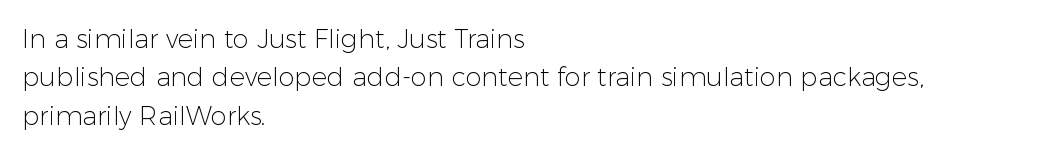
Q: Is the text bold? A: No.
Q: Is the text italic (slanted)? A: No, it is upright.
Q: Is the text underlined? A: No.
Q: How is the paragraph aligned? A: Left-aligned.
Q: Is the spacing between letters normal or unusually wide? A: Normal.
Q: Is the spacing between lines tight, normal or loose? A: Normal.
